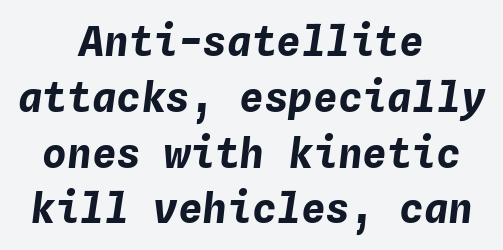
Q: Is the text bold? A: Yes.
Q: Is the text italic (slanted)? A: Yes, it leans right by about 4 degrees.
Q: Is the text underlined? A: No.
Q: How is the paragraph aligned? A: Centered.
Q: Is the spacing between letters normal or unusually wide? A: Normal.
Q: Is the spacing between lines tight, normal or loose? A: Normal.
Q: Width (condensed, normal, or wide)? A: Normal.
Q: Stroke contrast? A: Low.
Q: x-height? A: Medium.
Q: Monospaced? A: Yes.
